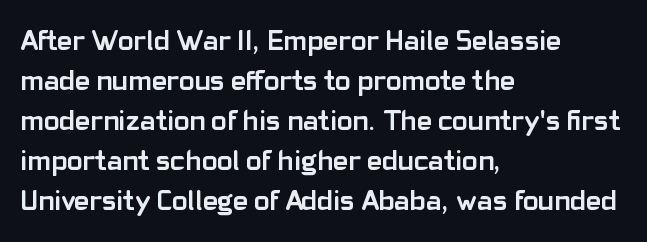
Q: Is the text bold? A: Yes.
Q: Is the text italic (slanted)? A: No, it is upright.
Q: Is the typeface a serif or a sans-serif typeface? A: Sans-serif.
Q: Is the text underlined? A: No.
Q: How is the paragraph aligned? A: Left-aligned.
Q: Is the spacing between letters normal or unusually wide? A: Normal.
Q: Is the spacing between lines tight, normal or loose? A: Normal.
Q: Width (condensed, normal, or wide)? A: Normal.
Q: Stroke contrast? A: Low.
Q: x-height? A: Medium.
Q: Monospaced? A: No.
